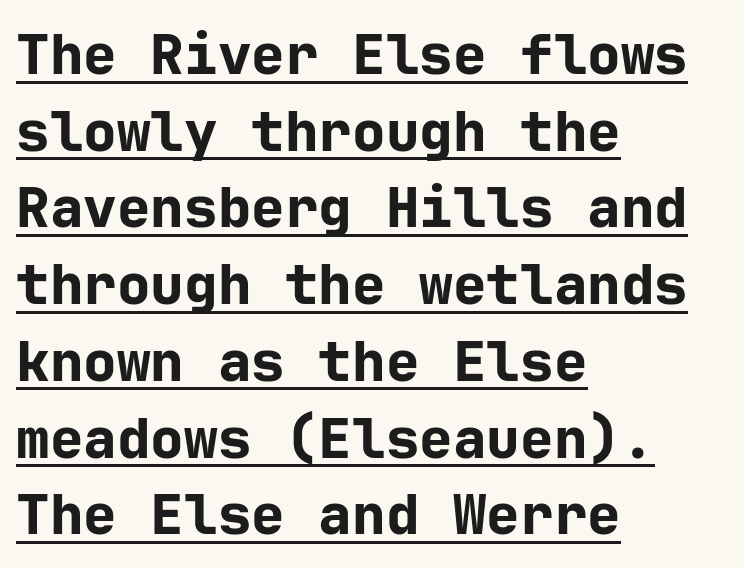
Q: Is the text bold? A: Yes.
Q: Is the text italic (slanted)? A: No, it is upright.
Q: Is the typeface a serif or a sans-serif typeface? A: Sans-serif.
Q: Is the text underlined? A: Yes.
Q: How is the paragraph aligned? A: Left-aligned.
Q: Is the spacing between letters normal or unusually wide? A: Normal.
Q: Is the spacing between lines tight, normal or loose? A: Normal.
Q: Width (condensed, normal, or wide)? A: Normal.
Q: Stroke contrast? A: Low.
Q: x-height? A: Medium.
